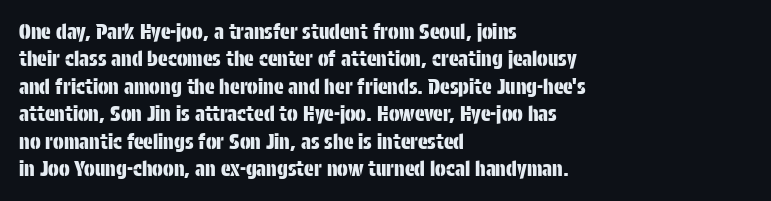
{"italic": "no", "underline": "no", "align": "left", "line_spacing": "normal", "line_spacing_ratio": 1.37, "letter_spacing": "normal", "letter_spacing_em": 0.0, "glyph_px": 20}
